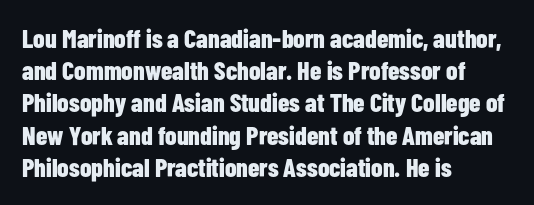
{"italic": "no", "bold": "yes", "underline": "no", "align": "left", "line_spacing_ratio": 1.24, "letter_spacing": "normal", "letter_spacing_em": 0.0, "glyph_px": 26}
